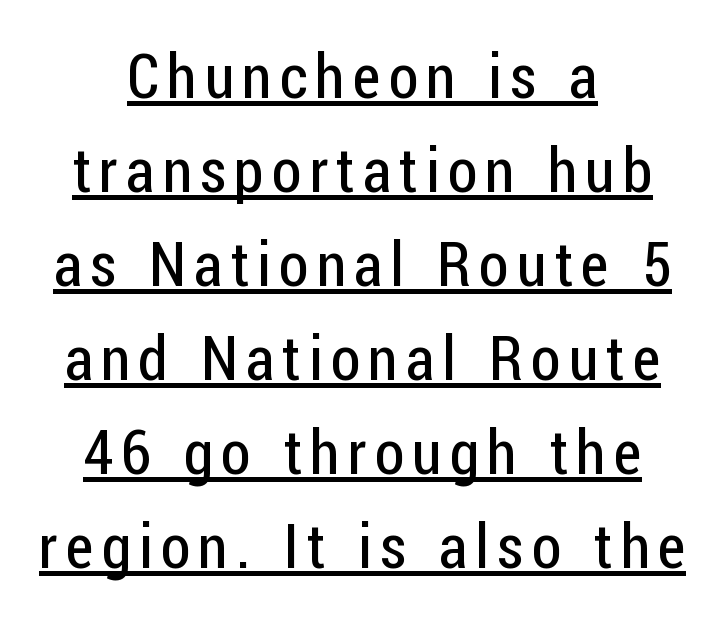
Evenly set lines give the paragraph a standard silhouette. Caption: multi-line text, centered on the measure. The rendering shows plain stroke endings on the letterforms — a sans-serif design. The letters advance in unequal steps, a hallmark of proportional type.
